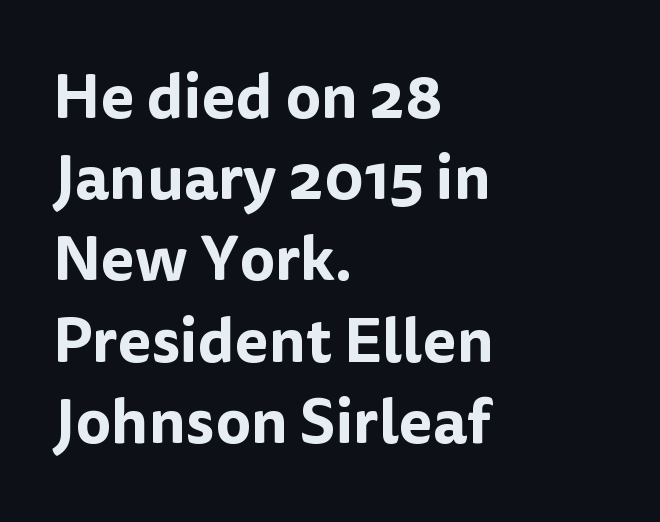
Q: Is the text italic (slanted)? A: No, it is upright.
Q: Is the typeface a serif or a sans-serif typeface? A: Sans-serif.
Q: Is the text underlined? A: No.
Q: How is the paragraph aligned? A: Left-aligned.
Q: Is the spacing between letters normal or unusually wide? A: Normal.
Q: Is the spacing between lines tight, normal or loose? A: Normal.
Q: Width (condensed, normal, or wide)? A: Normal.
Q: Stroke contrast? A: Low.
Q: x-height? A: Medium.
Q: Monospaced? A: No.
